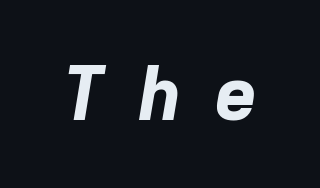
A typesetter would call this proportional, since set widths differ per character. Italic: yes, the glyphs are oblique. Display-style spreading of the glyphs; the letterfit is very open. Strokes here are thick enough to call this a true bold. The specimen omits any rule beneath the text block's lines.
